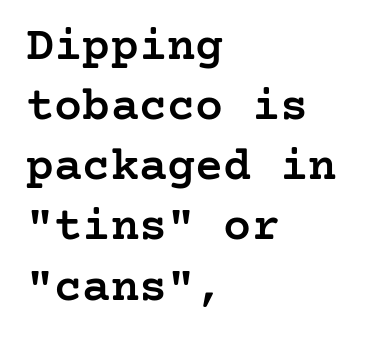
The baseline area is clear. Heft: intermediate — a semibold. The letters stand straight up with perfectly vertical stems. The lines are quadded left.
